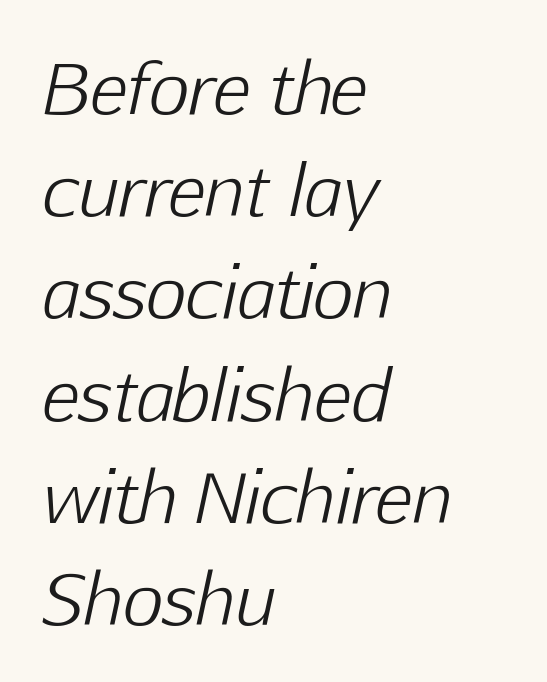
The image shows 70 px light type, italic (leaning right); set left-aligned, normal line spacing (1.46x), normal letter spacing, not underlined; low stroke contrast and a medium x-height.
